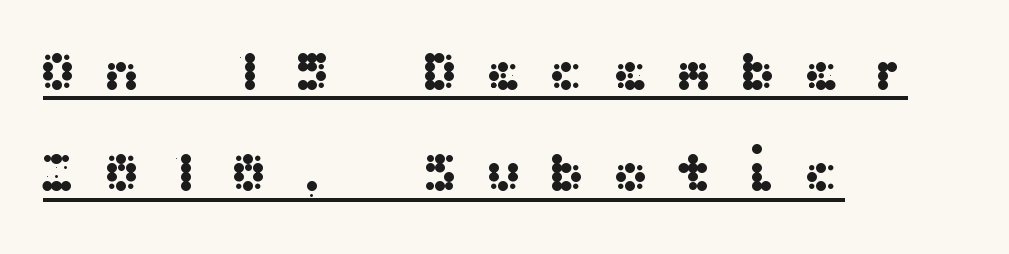
{"serif": "no", "italic": "no", "width": "wide", "stroke_contrast": "medium", "x_height": "medium", "underline": "yes", "align": "left", "line_spacing_ratio": 1.81, "letter_spacing": "wide", "letter_spacing_em": 0.47, "glyph_px": 56}
